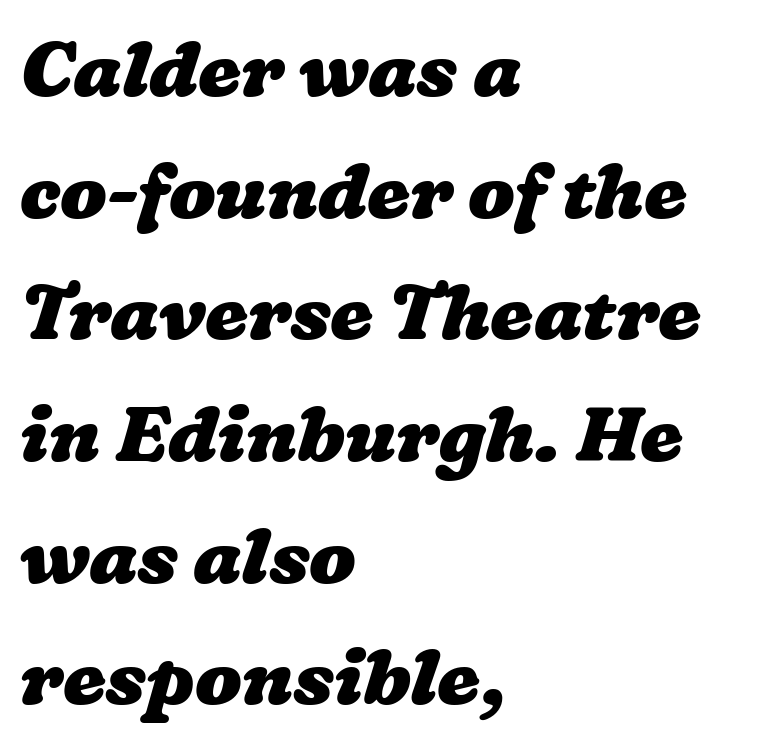
Q: Is the text bold? A: Yes.
Q: Is the text underlined? A: No.
Q: How is the paragraph aligned? A: Left-aligned.
Q: Is the spacing between letters normal or unusually wide? A: Normal.
Q: Is the spacing between lines tight, normal or loose? A: Normal.
Q: Width (condensed, normal, or wide)? A: Wide.
Q: Stroke contrast? A: Low.
Q: x-height? A: Medium.
Q: Monospaced? A: No.
